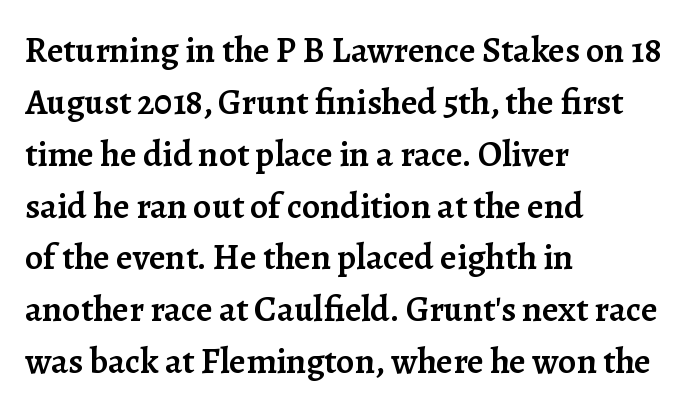
The image shows 36 px semibold serif type, upright; set left-aligned, normal line spacing (1.44x), normal letter spacing, not underlined; low stroke contrast and a medium x-height.
